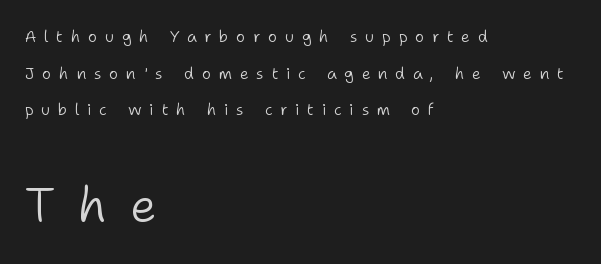
The image shows 48 px light sans-serif type, upright; set left-aligned, loose line spacing (2.29x), unusually wide letter spacing (+0.48 em), not underlined; the second (bottom) block is 3.0x larger; low stroke contrast and a medium x-height.
